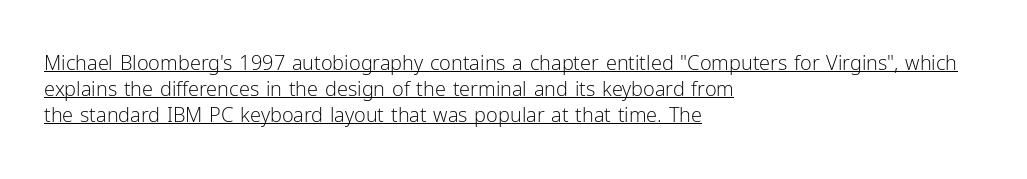
Q: Is the text bold? A: No.
Q: Is the text italic (slanted)? A: No, it is upright.
Q: Is the text underlined? A: Yes.
Q: How is the paragraph aligned? A: Left-aligned.
Q: Is the spacing between letters normal or unusually wide? A: Normal.
Q: Is the spacing between lines tight, normal or loose? A: Normal.
